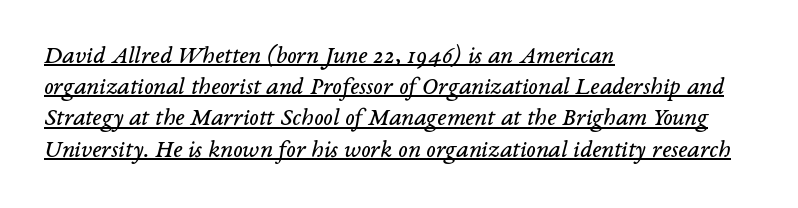
{"italic": "yes", "lean": "right", "slant_degrees": 14, "bold": "no", "underline": "yes", "align": "left", "line_spacing": "normal", "line_spacing_ratio": 1.25, "letter_spacing": "normal", "letter_spacing_em": 0.0, "glyph_px": 25}
